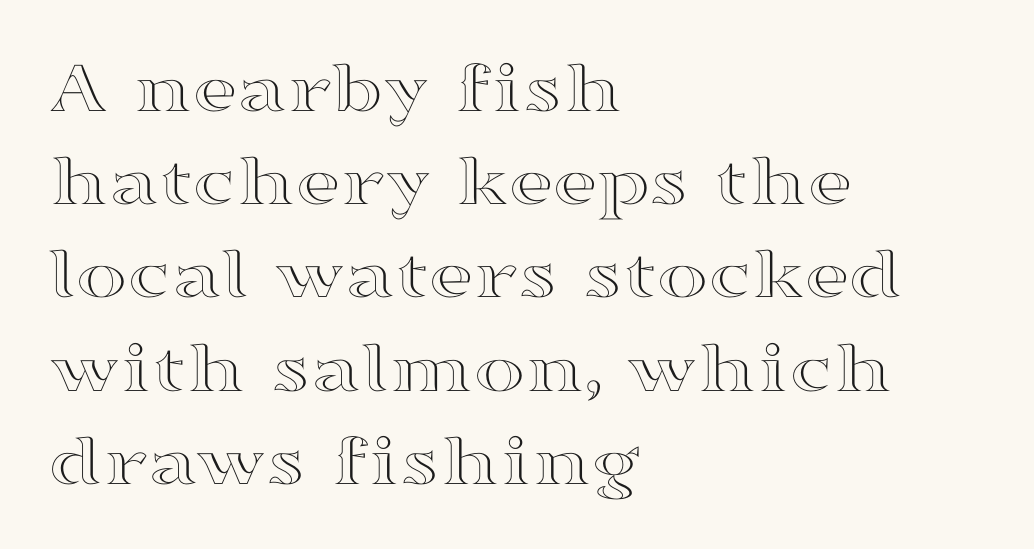
Q: Is the text italic (slanted)? A: No, it is upright.
Q: Is the text underlined? A: No.
Q: How is the paragraph aligned? A: Left-aligned.
Q: Is the spacing between letters normal or unusually wide? A: Normal.
Q: Width (condensed, normal, or wide)? A: Wide.
Q: x-height? A: Medium.
Q: Monospaced? A: No.
